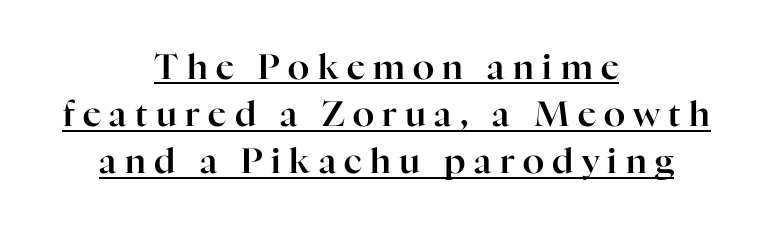
Q: Is the text italic (slanted)? A: No, it is upright.
Q: Is the typeface a serif or a sans-serif typeface? A: Serif.
Q: Is the text underlined? A: Yes.
Q: How is the paragraph aligned? A: Centered.
Q: Is the spacing between letters normal or unusually wide? A: Unusually wide.
Q: Is the spacing between lines tight, normal or loose? A: Normal.
Q: Width (condensed, normal, or wide)? A: Normal.
Q: Stroke contrast? A: High.
Q: x-height? A: Medium.
Q: Monospaced? A: No.
